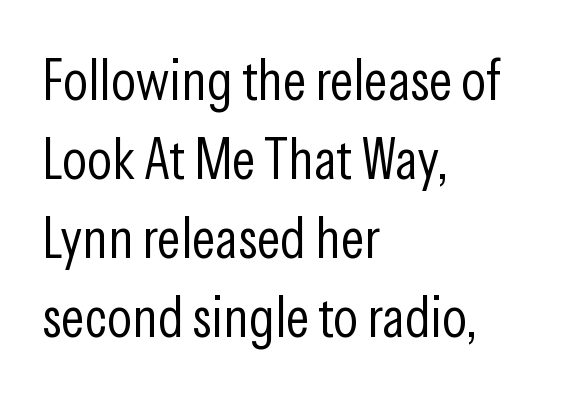
Q: Is the text bold? A: No.
Q: Is the text italic (slanted)? A: No, it is upright.
Q: Is the typeface a serif or a sans-serif typeface? A: Sans-serif.
Q: Is the text underlined? A: No.
Q: How is the paragraph aligned? A: Left-aligned.
Q: Is the spacing between letters normal or unusually wide? A: Normal.
Q: Is the spacing between lines tight, normal or loose? A: Normal.
Q: Width (condensed, normal, or wide)? A: Condensed.
Q: Stroke contrast? A: Low.
Q: x-height? A: Medium.
Q: Monospaced? A: No.
